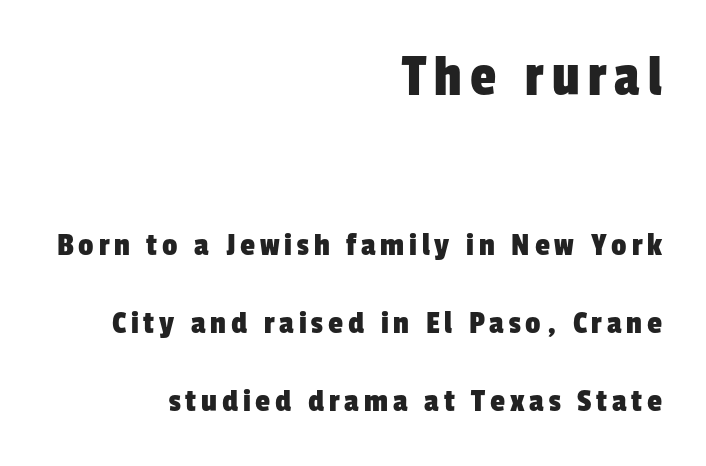
Q: Is the typeface a serif or a sans-serif typeface? A: Sans-serif.
Q: Is the text underlined? A: No.
Q: How is the paragraph aligned? A: Right-aligned.
Q: Is the spacing between lines tight, normal or loose? A: Loose.
Q: Which block of text is set in a larger size, the first (top) or the second (bottom)? A: The first (top) one.
Q: Width (condensed, normal, or wide)? A: Condensed.
Q: Stroke contrast? A: Low.
Q: x-height? A: Medium.
Q: Monospaced? A: No.
